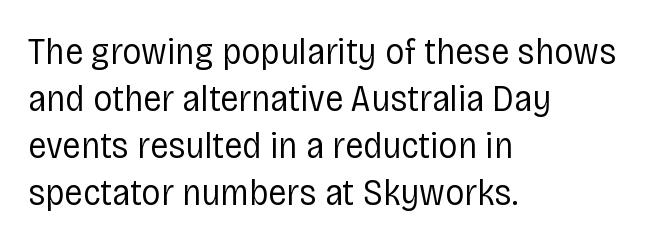
Nobody drew a line under any word here. Letters have the restrained weight of plain body copy at most. If you drew a line through each stem, it would be perfectly vertical. The text block is weighted toward the left margin, trailing off unevenly rightward. Spacing verdict: proportional, widths tailored to each character. The glyphs in this specimen are sans serif.
